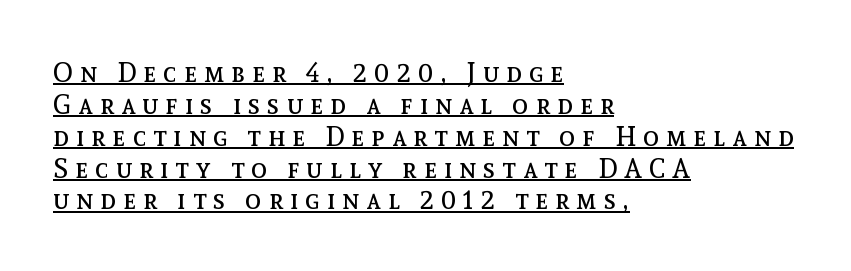
The image shows 27 px text type, upright; set left-aligned, line spacing 1.18x, unusually wide letter spacing (+0.26 em), underlined.
